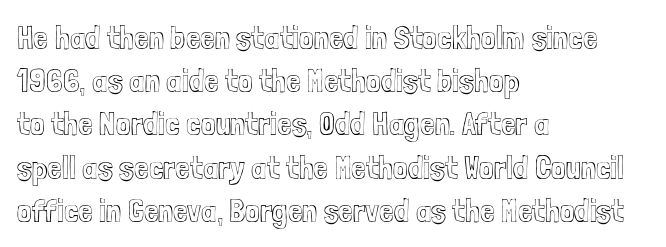
{"italic": "no", "width": "condensed", "x_height": "medium", "monospaced": "no", "underline": "no", "align": "left", "line_spacing": "normal", "line_spacing_ratio": 1.31, "letter_spacing": "normal", "letter_spacing_em": 0.0, "glyph_px": 33}
